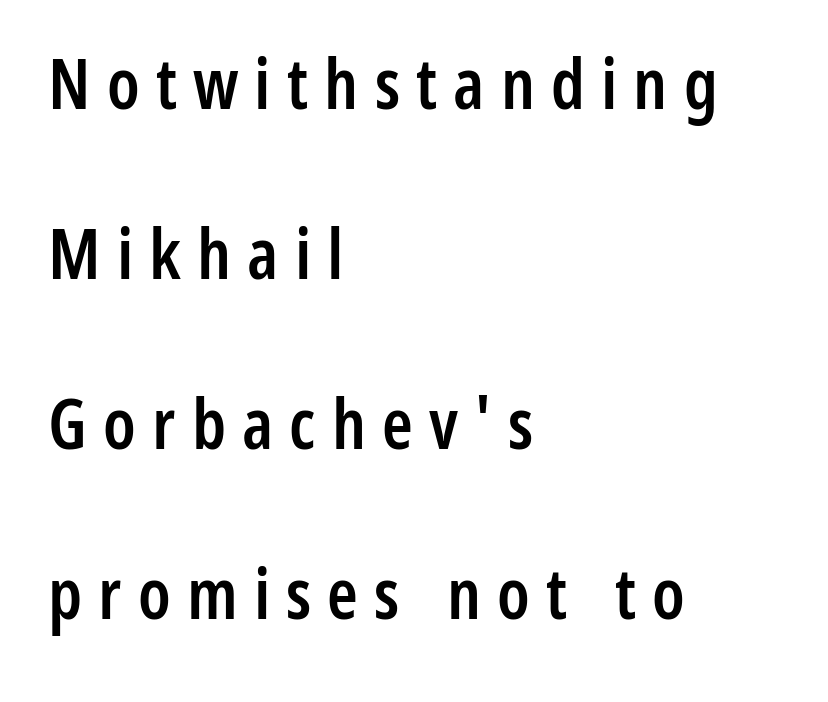
The image shows 70 px semibold, condensed sans-serif type, upright; set left-aligned, loose line spacing (2.43x), unusually wide letter spacing (+0.23 em), not underlined; low stroke contrast and a medium x-height.
